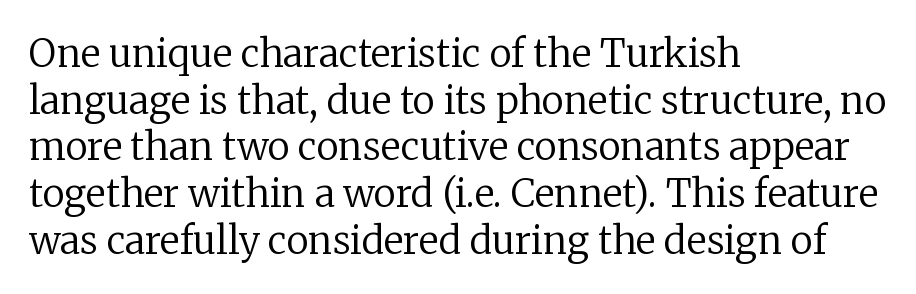
The image shows 38 px regular-weight serif type, upright; set left-aligned, line spacing 1.23x, normal letter spacing, not underlined; low stroke contrast and a medium x-height.
